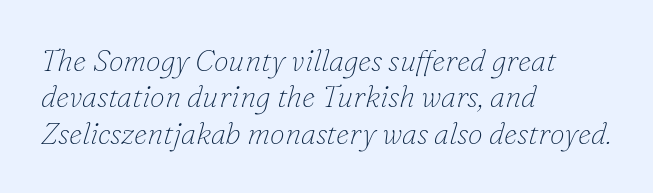
Q: Is the text bold? A: No.
Q: Is the text italic (slanted)? A: Yes, it leans right by about 16 degrees.
Q: Is the typeface a serif or a sans-serif typeface? A: Serif.
Q: Is the text underlined? A: No.
Q: How is the paragraph aligned? A: Left-aligned.
Q: Is the spacing between letters normal or unusually wide? A: Normal.
Q: Width (condensed, normal, or wide)? A: Normal.
Q: Stroke contrast? A: Low.
Q: x-height? A: Small.
Q: Monospaced? A: No.
